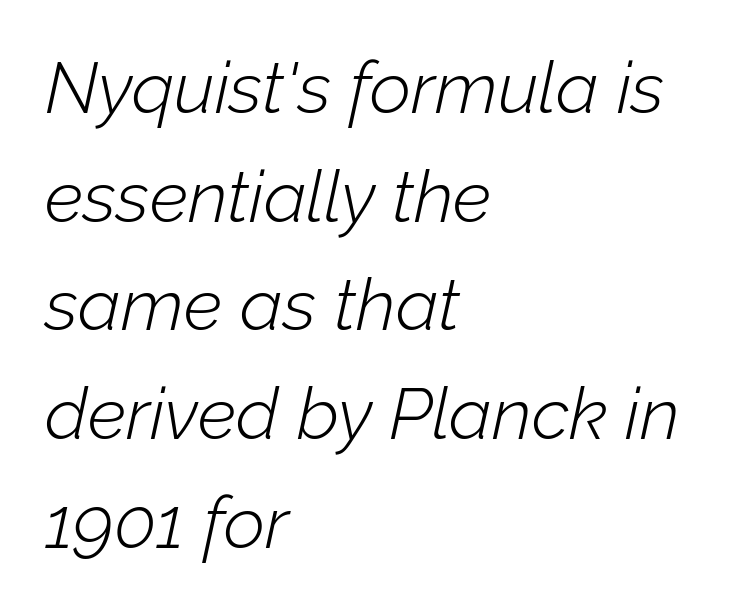
{"italic": "yes", "lean": "right", "slant_degrees": 12, "bold": "no", "weight": "light", "width": "normal", "stroke_contrast": "low", "x_height": "medium", "monospaced": "no", "underline": "no", "align": "left", "line_spacing": "normal", "line_spacing_ratio": 1.51, "letter_spacing": "normal", "letter_spacing_em": 0.0, "glyph_px": 72}
